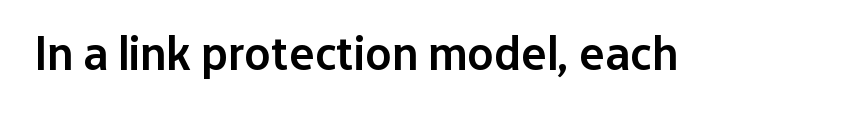
{"serif": "no", "italic": "no", "bold": "semi", "weight": "semibold", "width": "normal", "stroke_contrast": "low", "x_height": "medium", "monospaced": "no", "underline": "no", "letter_spacing": "normal", "letter_spacing_em": 0.0, "glyph_px": 48}
